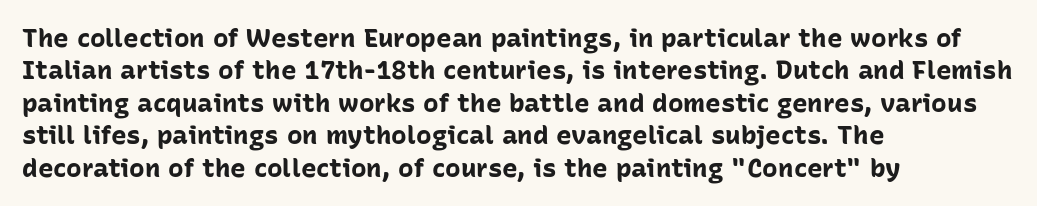
Interline gaps are of average width in this sample. Words float on clear page, feet unadorned. Weight check: bold — yes, fully. These lines were composed using upright roman letters.
